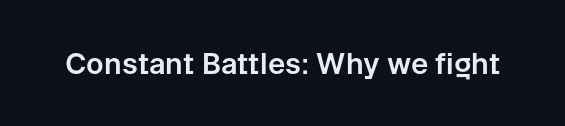
Q: Is the text italic (slanted)? A: No, it is upright.
Q: Is the typeface a serif or a sans-serif typeface? A: Sans-serif.
Q: Is the text underlined? A: No.
Q: Is the spacing between letters normal or unusually wide? A: Normal.
Q: Width (condensed, normal, or wide)? A: Normal.
Q: Stroke contrast? A: Low.
Q: x-height? A: Medium.
Q: Monospaced? A: No.
